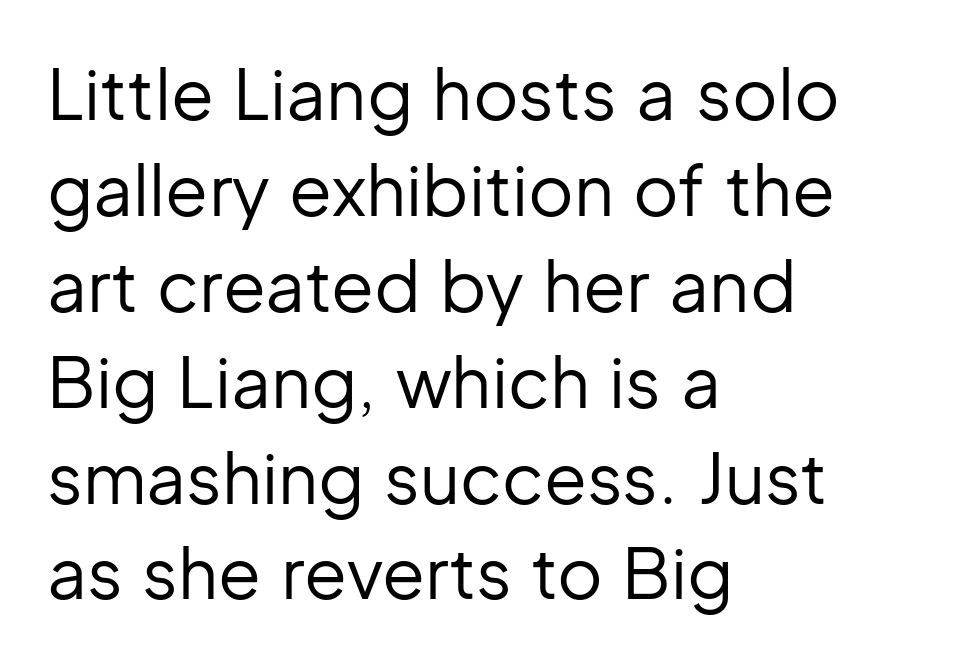
The image shows 70 px regular-weight sans-serif type, upright; set left-aligned, normal line spacing (1.37x), normal letter spacing, not underlined; low stroke contrast and a medium x-height.
